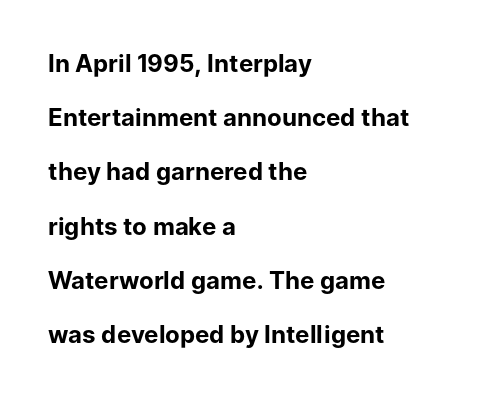
The image shows 24 px bold type, upright; set left-aligned, loose line spacing (2.26x), normal letter spacing, not underlined.
